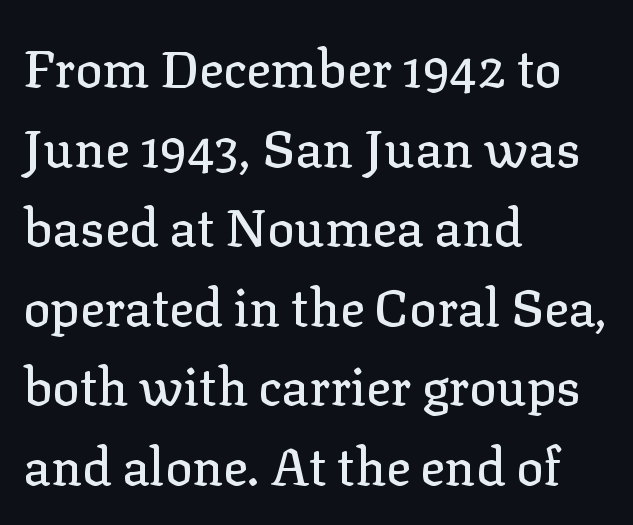
Q: Is the text italic (slanted)? A: No, it is upright.
Q: Is the typeface a serif or a sans-serif typeface? A: Serif.
Q: Is the text underlined? A: No.
Q: How is the paragraph aligned? A: Left-aligned.
Q: Is the spacing between letters normal or unusually wide? A: Normal.
Q: Is the spacing between lines tight, normal or loose? A: Normal.
Q: Width (condensed, normal, or wide)? A: Normal.
Q: Stroke contrast? A: Low.
Q: x-height? A: Medium.
Q: Monospaced? A: No.
